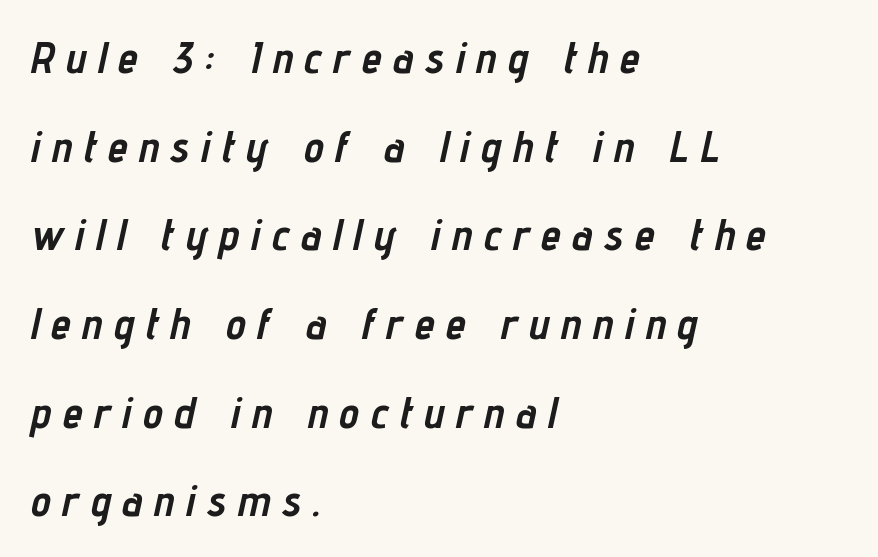
Q: Is the text bold? A: Yes.
Q: Is the text italic (slanted)? A: Yes, it leans right by about 12 degrees.
Q: Is the text underlined? A: No.
Q: How is the paragraph aligned? A: Left-aligned.
Q: Is the spacing between letters normal or unusually wide? A: Unusually wide.
Q: Is the spacing between lines tight, normal or loose? A: Loose.
Q: Width (condensed, normal, or wide)? A: Condensed.
Q: Stroke contrast? A: Low.
Q: x-height? A: Medium.
Q: Monospaced? A: No.
